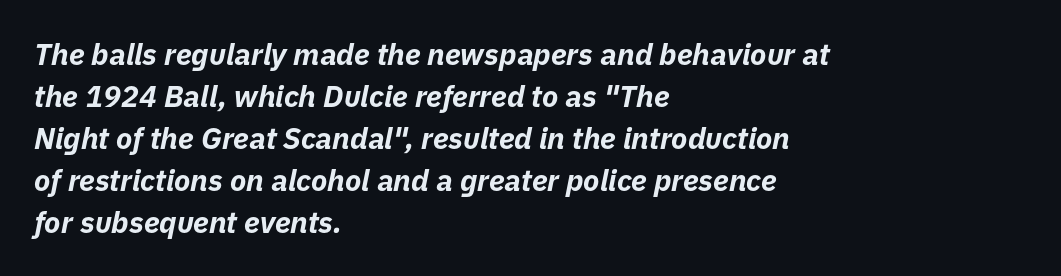
The ragged edge is on the right, which tells us the setting is flush left. A typesetter would mark this as italic. A typesetter would call this proportional, since set widths differ per character. The type is set solid horizontally, with unmodified tracking. This block has exactly the height ordinary leading produces.
